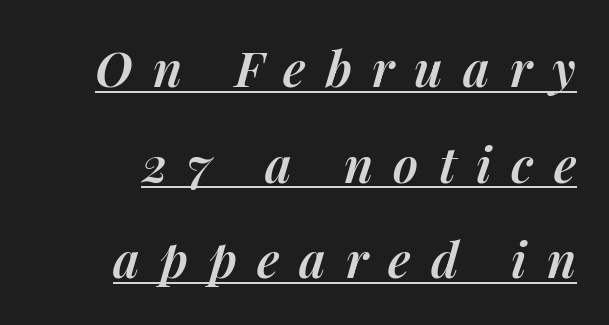
Q: Is the text bold? A: Semi-bold.
Q: Is the text italic (slanted)? A: Yes, it leans right by about 14 degrees.
Q: Is the text underlined? A: Yes.
Q: Is the spacing between letters normal or unusually wide? A: Unusually wide.
Q: Is the spacing between lines tight, normal or loose? A: Loose.
Q: Width (condensed, normal, or wide)? A: Normal.
Q: Stroke contrast? A: Medium.
Q: x-height? A: Medium.
Q: Monospaced? A: No.
